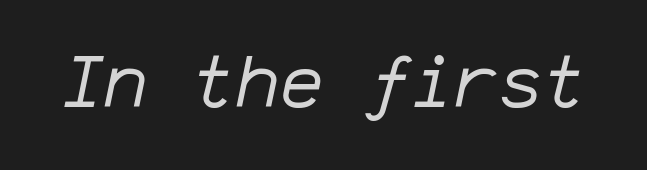
Q: Is the text bold? A: No.
Q: Is the text italic (slanted)? A: Yes, it leans right by about 12 degrees.
Q: Is the text underlined? A: No.
Q: Is the spacing between letters normal or unusually wide? A: Normal.
Q: Width (condensed, normal, or wide)? A: Normal.
Q: Stroke contrast? A: Low.
Q: x-height? A: Medium.
Q: Monospaced? A: Yes.
